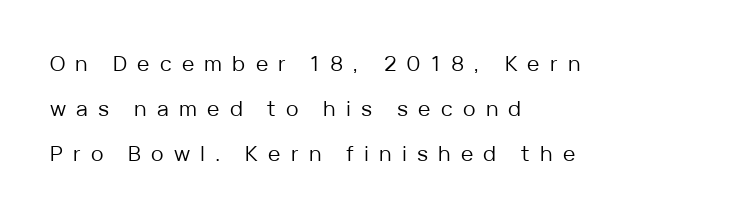
Q: Is the text bold? A: No.
Q: Is the text italic (slanted)? A: No, it is upright.
Q: Is the text underlined? A: No.
Q: How is the paragraph aligned? A: Left-aligned.
Q: Is the spacing between letters normal or unusually wide? A: Unusually wide.
Q: Is the spacing between lines tight, normal or loose? A: Loose.
